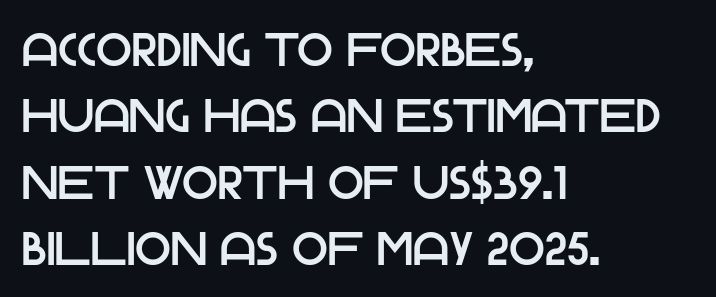
{"serif": "no", "italic": "no", "width": "normal", "stroke_contrast": "low", "x_height": "large", "monospaced": "no", "underline": "no", "align": "left", "line_spacing": "normal", "line_spacing_ratio": 1.41, "letter_spacing": "normal", "letter_spacing_em": 0.0, "glyph_px": 47}
